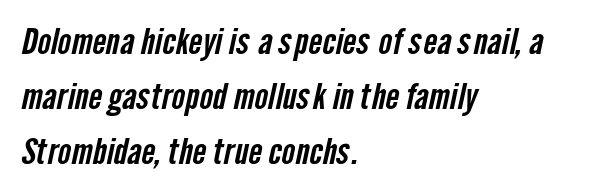
Q: Is the typeface a serif or a sans-serif typeface? A: Sans-serif.
Q: Is the text underlined? A: No.
Q: How is the paragraph aligned? A: Left-aligned.
Q: Is the spacing between letters normal or unusually wide? A: Normal.
Q: Is the spacing between lines tight, normal or loose? A: Normal.
Q: Width (condensed, normal, or wide)? A: Condensed.
Q: Stroke contrast? A: Low.
Q: x-height? A: Medium.
Q: Monospaced? A: No.
